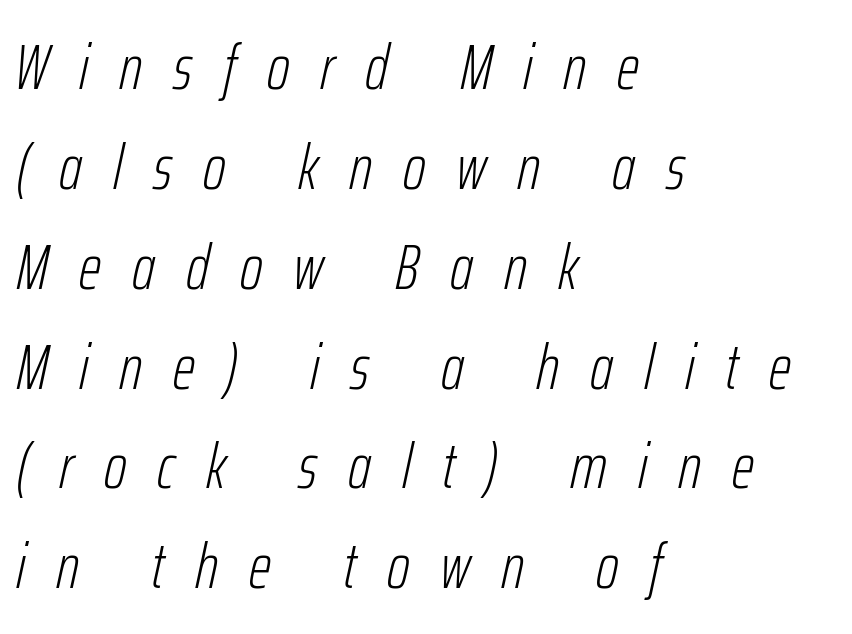
The letterforms sit at book weight or below. Visually the block forms a straight wall on the left and a jagged coastline on the right. These lines were composed using italics. Plain, unruled lines of type. Rows of type keep a routine distance in the vertical direction.
